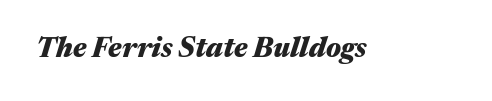
An italicized treatment has been applied to the whole sample. Has an underline been added? It has not. Here the designer chose a conventional face with non-uniform glyph widths. Is the letter spacing exaggerated? No — it looks like the ordinary default. Emphasis by weight is at full strength: bold.
